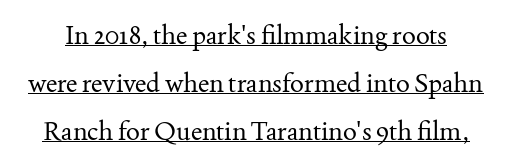
Nothing unusual about the tracking: characters are spaced as the font intends. Students, observe the line beneath the letters — that is underlining. A typesetter would mark this as roman, not italic. Counters stay open thanks to moderate or lighter strokes.
